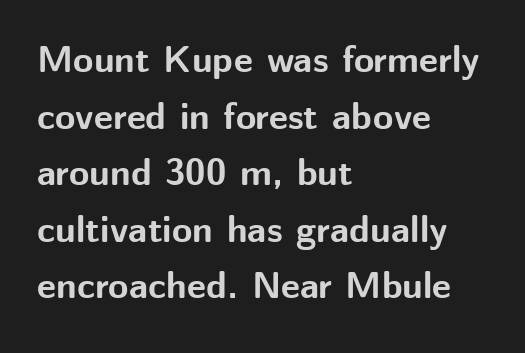
A classic flush-left, rag-right setting is used for this passage. Just letters on the line, the space beneath them empty. Every character sits straight up, as roman type does. The characters look thick and weighty, a clear bold. The leading is moderate, giving the passage an even texture.
